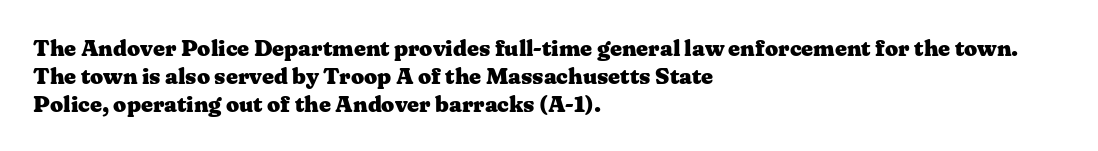
Q: Is the text bold? A: Yes.
Q: Is the text italic (slanted)? A: No, it is upright.
Q: Is the text underlined? A: No.
Q: How is the paragraph aligned? A: Left-aligned.
Q: Is the spacing between letters normal or unusually wide? A: Normal.
